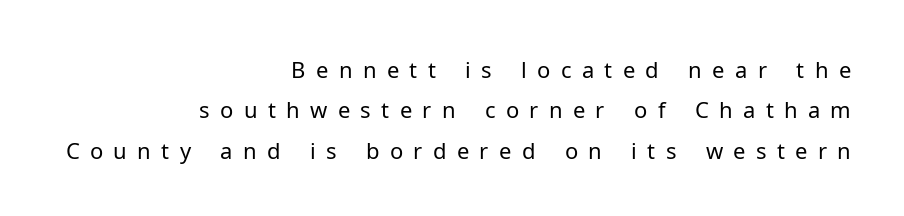
The passage shown is not underscored anywhere. Caption: face not bold, strokes unweighted. Italic? Not at all — the glyphs are vertical. The rendering inserts visible extra space after every character.
